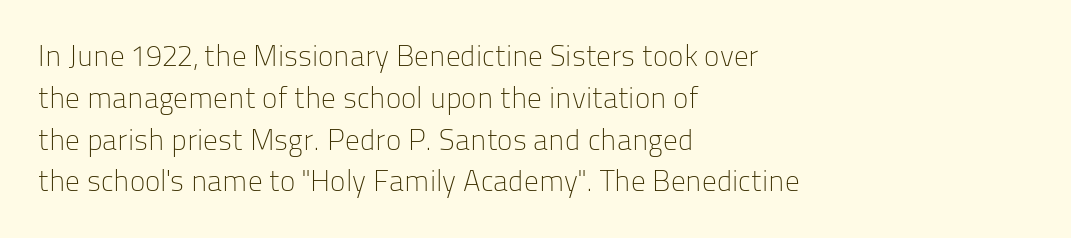
Tall strokes in this sample are plumb rather than angled. No feet cap the strokes, marking this as sans-serif type. Glance below the letters and you will spot only blank space. Every row of glyphs begins at an identical x-position on the left. The face used here is proportionally spaced, like ordinary book or web type. The letters sit at their default tracking, neither squeezed nor spread.
